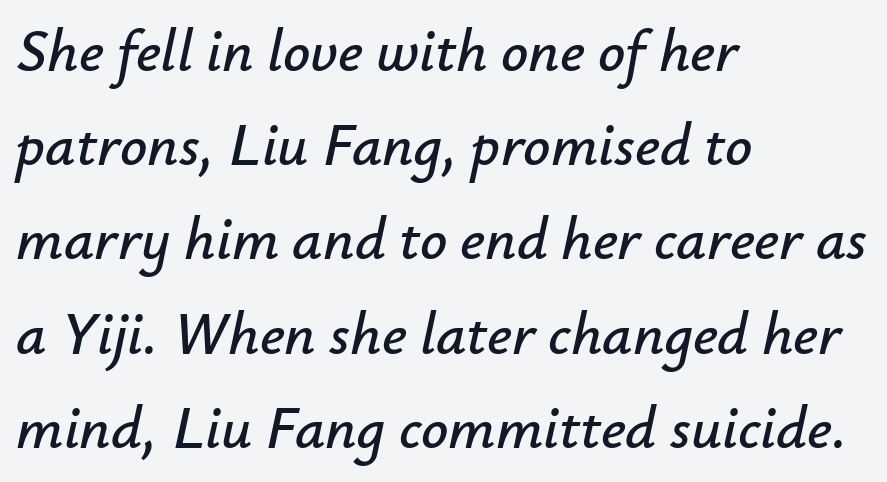
The image shows 60 px text type, italic (leaning right); set left-aligned, normal line spacing (1.57x), normal letter spacing, not underlined; low stroke contrast and a small x-height.
